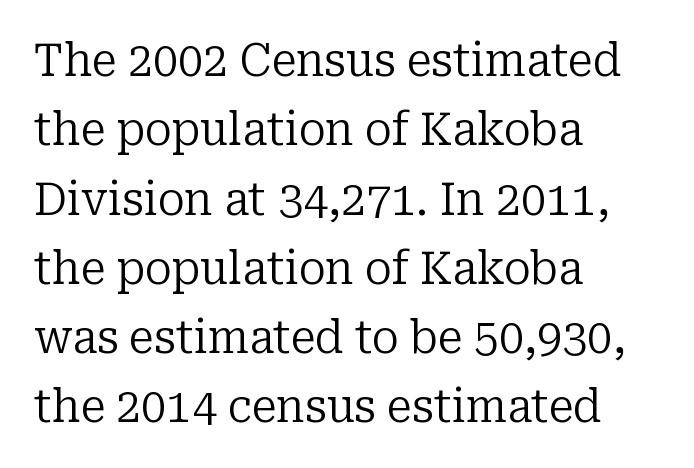
{"serif": "yes", "italic": "no", "bold": "no", "weight": "regular", "width": "normal", "stroke_contrast": "low", "x_height": "medium", "monospaced": "no", "underline": "no", "align": "left", "line_spacing": "normal", "line_spacing_ratio": 1.54, "letter_spacing": "normal", "letter_spacing_em": 0.0, "glyph_px": 45}
